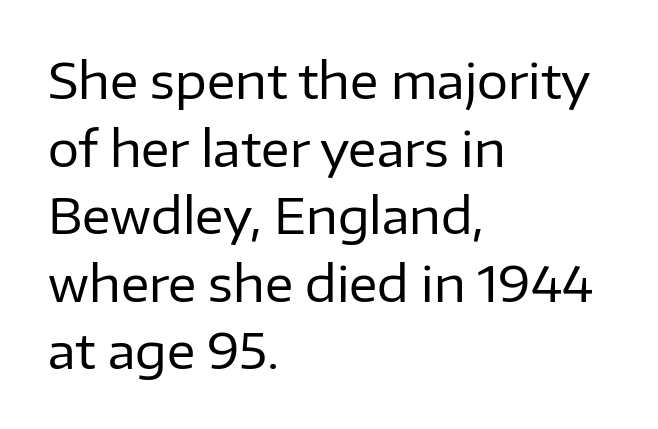
Q: Is the text bold? A: No.
Q: Is the text italic (slanted)? A: No, it is upright.
Q: Is the typeface a serif or a sans-serif typeface? A: Sans-serif.
Q: Is the text underlined? A: No.
Q: How is the paragraph aligned? A: Left-aligned.
Q: Is the spacing between letters normal or unusually wide? A: Normal.
Q: Is the spacing between lines tight, normal or loose? A: Normal.
Q: Width (condensed, normal, or wide)? A: Normal.
Q: Stroke contrast? A: Low.
Q: x-height? A: Medium.
Q: Monospaced? A: No.
